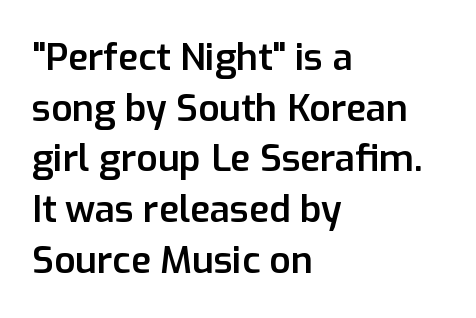
Q: Is the text bold? A: Semi-bold.
Q: Is the text italic (slanted)? A: No, it is upright.
Q: Is the typeface a serif or a sans-serif typeface? A: Sans-serif.
Q: Is the text underlined? A: No.
Q: How is the paragraph aligned? A: Left-aligned.
Q: Is the spacing between letters normal or unusually wide? A: Normal.
Q: Is the spacing between lines tight, normal or loose? A: Normal.
Q: Width (condensed, normal, or wide)? A: Normal.
Q: Stroke contrast? A: Low.
Q: x-height? A: Medium.
Q: Monospaced? A: No.
